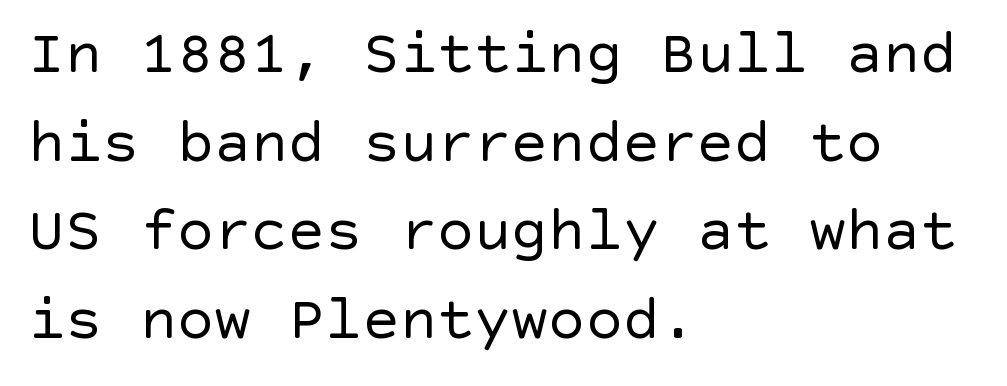
{"serif": "no", "italic": "no", "bold": "no", "weight": "regular", "width": "normal", "x_height": "large", "underline": "no", "align": "left", "line_spacing": "normal", "line_spacing_ratio": 1.43, "letter_spacing": "normal", "letter_spacing_em": 0.0, "glyph_px": 62}
